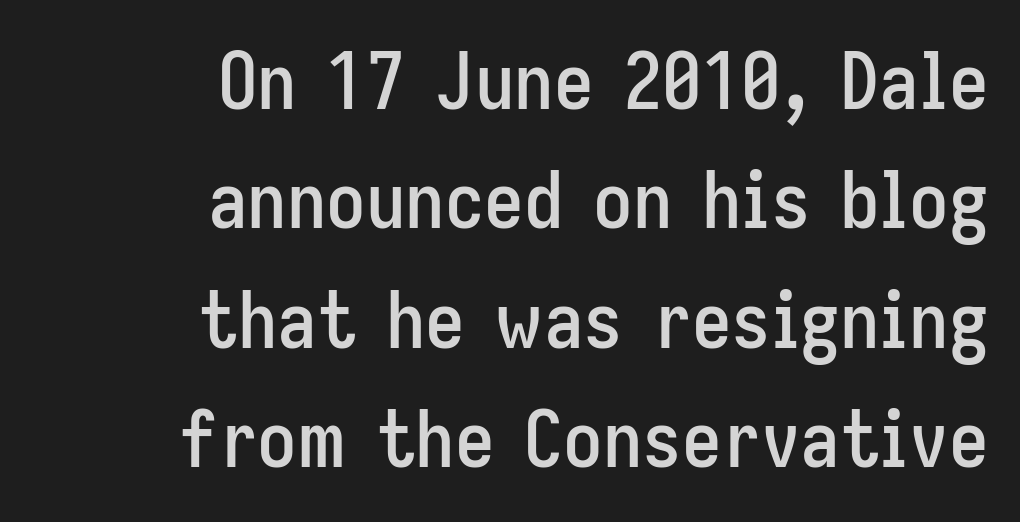
The image shows 79 px condensed sans-serif type, upright; set right-aligned, normal line spacing (1.51x), normal letter spacing, not underlined; low stroke contrast and a medium x-height.
